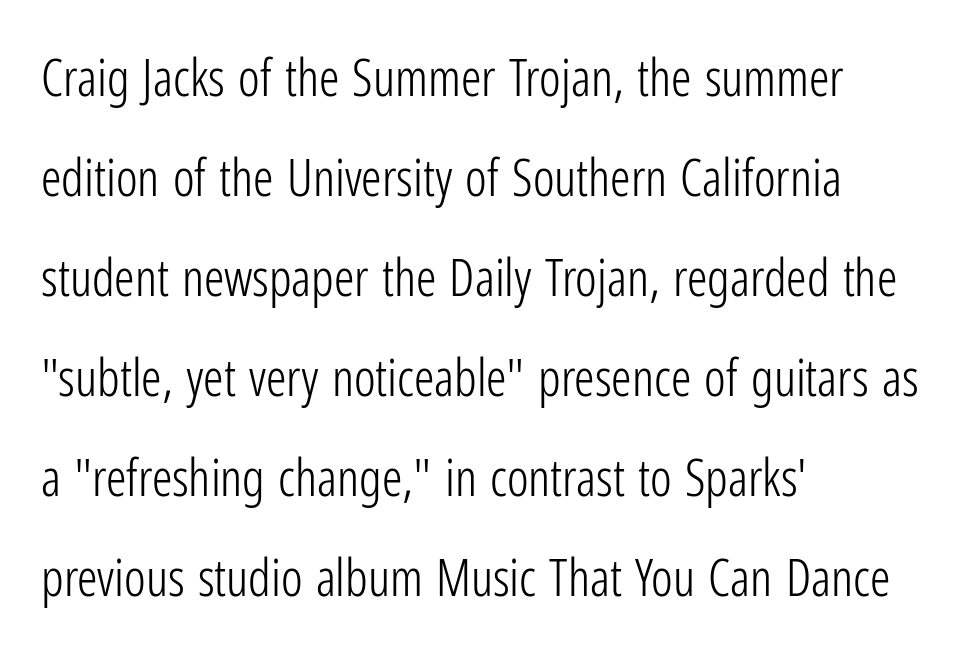
Horizontal bands of white between lines are thick stripes. The words here are not underlined. Each line starts at the same left margin while the right side varies. Summary of weight: not heavy and not bold.
